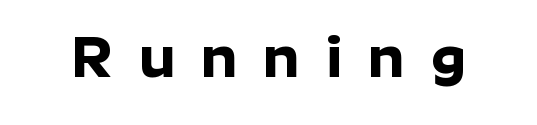
Q: Is the text bold? A: Yes.
Q: Is the text italic (slanted)? A: No, it is upright.
Q: Is the typeface a serif or a sans-serif typeface? A: Sans-serif.
Q: Is the text underlined? A: No.
Q: Is the spacing between letters normal or unusually wide? A: Unusually wide.
Q: Width (condensed, normal, or wide)? A: Normal.
Q: Stroke contrast? A: Low.
Q: x-height? A: Medium.
Q: Monospaced? A: No.
